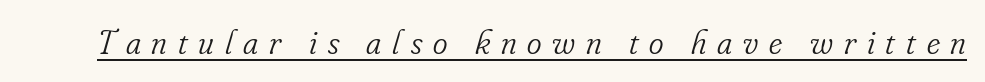
{"serif": "yes", "italic": "yes", "lean": "right", "slant_degrees": 16, "bold": "no", "weight": "light", "width": "condensed", "stroke_contrast": "low", "x_height": "small", "monospaced": "no", "underline": "yes", "letter_spacing": "wide", "letter_spacing_em": 0.31, "glyph_px": 35}
